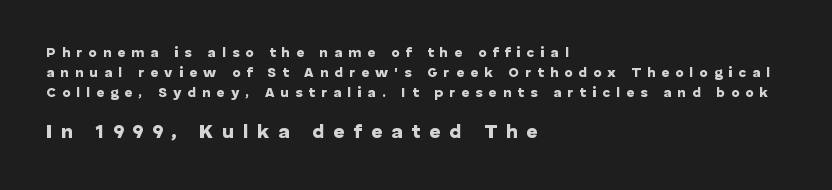
Students, note that the glyphs here are deliberately spaced far apart. Pretty heavy lettering here — definitely bold. What's the leading like? Ordinary, nothing unusual. In terms of posture, this sample is upright. This sample is left-justified, so line endings fall wherever the words run out.
